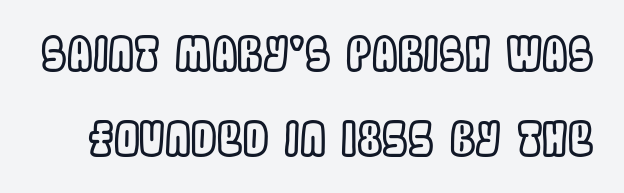
Q: Is the text italic (slanted)? A: No, it is upright.
Q: Is the text underlined? A: No.
Q: Is the spacing between letters normal or unusually wide? A: Normal.
Q: Width (condensed, normal, or wide)? A: Condensed.
Q: x-height? A: Large.
Q: Monospaced? A: No.
